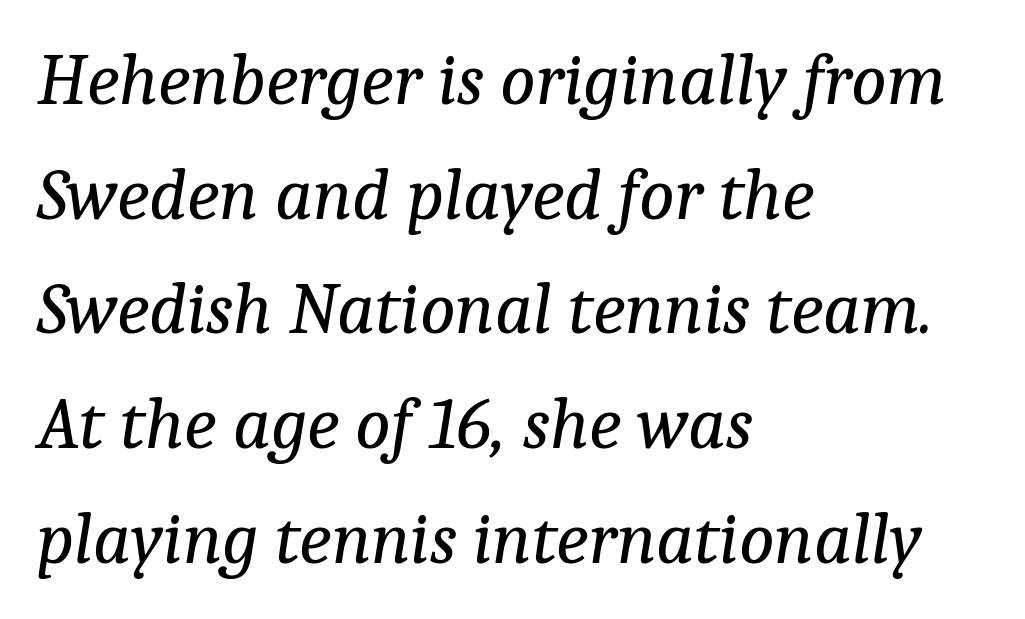
Q: Is the text bold? A: No.
Q: Is the text italic (slanted)? A: Yes, it leans right by about 9 degrees.
Q: Is the typeface a serif or a sans-serif typeface? A: Serif.
Q: Is the text underlined? A: No.
Q: How is the paragraph aligned? A: Left-aligned.
Q: Is the spacing between letters normal or unusually wide? A: Normal.
Q: Is the spacing between lines tight, normal or loose? A: Normal.
Q: Width (condensed, normal, or wide)? A: Normal.
Q: Stroke contrast? A: Low.
Q: x-height? A: Medium.
Q: Monospaced? A: No.
